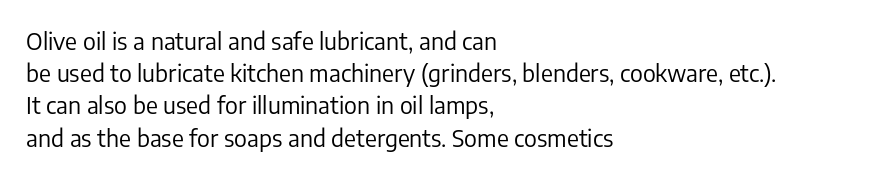
{"italic": "no", "bold": "no", "underline": "no", "align": "left", "line_spacing": "normal", "line_spacing_ratio": 1.4, "letter_spacing": "normal", "letter_spacing_em": 0.0, "glyph_px": 23}
